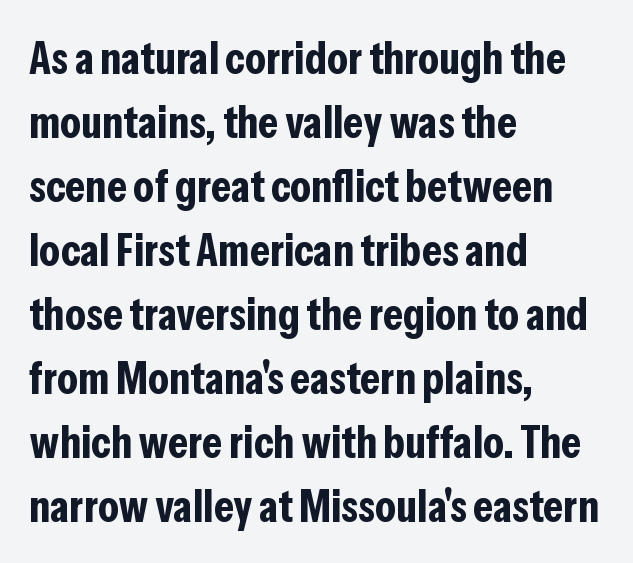
The image shows 46 px bold, condensed sans-serif type, upright; set left-aligned, normal line spacing (1.39x), normal letter spacing, not underlined; low stroke contrast and a medium x-height.
